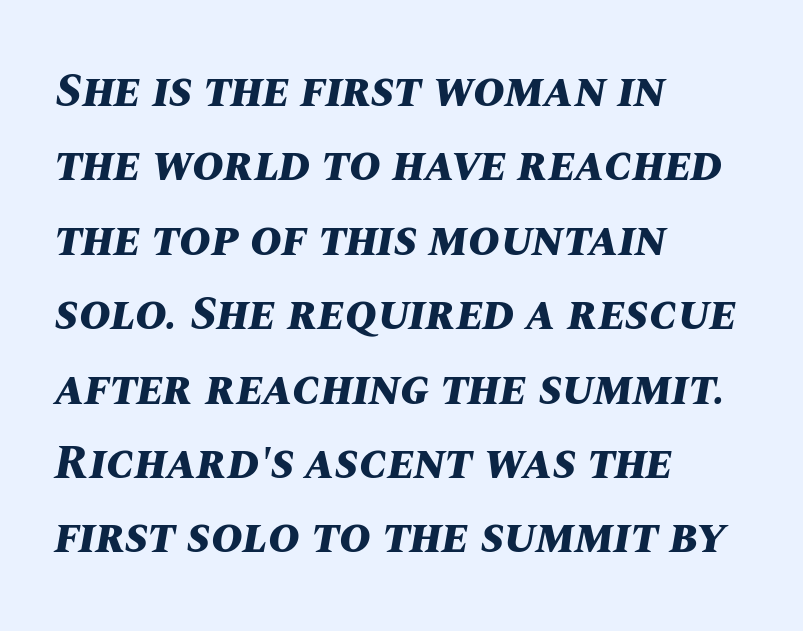
Q: Is the text bold? A: Yes.
Q: Is the text italic (slanted)? A: Yes, it leans right by about 10 degrees.
Q: Is the text underlined? A: No.
Q: How is the paragraph aligned? A: Left-aligned.
Q: Is the spacing between letters normal or unusually wide? A: Normal.
Q: Is the spacing between lines tight, normal or loose? A: Normal.
Q: Width (condensed, normal, or wide)? A: Normal.
Q: Stroke contrast? A: Medium.
Q: x-height? A: Large.
Q: Monospaced? A: No.
